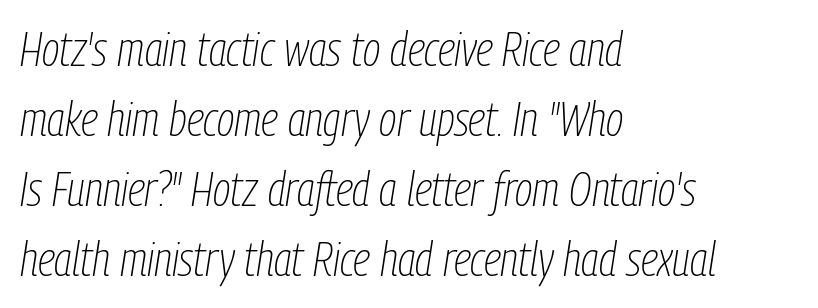
Evenly set lines give the paragraph a standard silhouette. The line texture is even and compact thanks to regular tracking. The letters are slanted; this is an italic face. Clear beneath every line of the passage.
